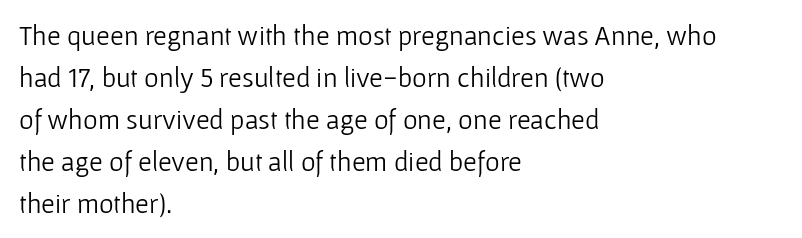
Q: Is the text bold? A: No.
Q: Is the text italic (slanted)? A: No, it is upright.
Q: Is the typeface a serif or a sans-serif typeface? A: Sans-serif.
Q: Is the text underlined? A: No.
Q: How is the paragraph aligned? A: Left-aligned.
Q: Is the spacing between letters normal or unusually wide? A: Normal.
Q: Is the spacing between lines tight, normal or loose? A: Normal.
Q: Width (condensed, normal, or wide)? A: Normal.
Q: Stroke contrast? A: Low.
Q: x-height? A: Medium.
Q: Monospaced? A: No.
